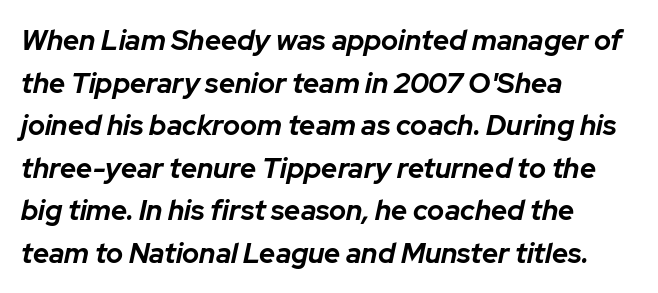
The letterforms sit shoulder to shoulder at normal distance. The glyphs are unaccompanied by any horizontal stroke below them. Notice how the stems are inclined rather than vertical — that's the hallmark of italics. These lines are rendered in a variable-pitch font. The face used here has the dense, thick strokes of a bold.
